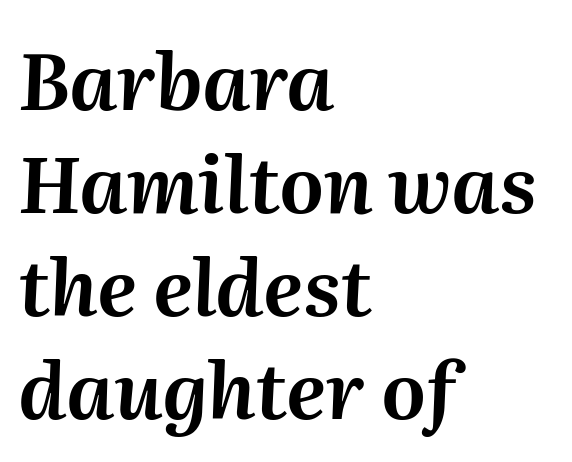
{"italic": "yes", "lean": "right", "slant_degrees": 2, "width": "normal", "stroke_contrast": "medium", "x_height": "medium", "monospaced": "no", "underline": "no", "align": "left", "line_spacing": "normal", "line_spacing_ratio": 1.32, "letter_spacing": "normal", "letter_spacing_em": 0.0, "glyph_px": 78}
